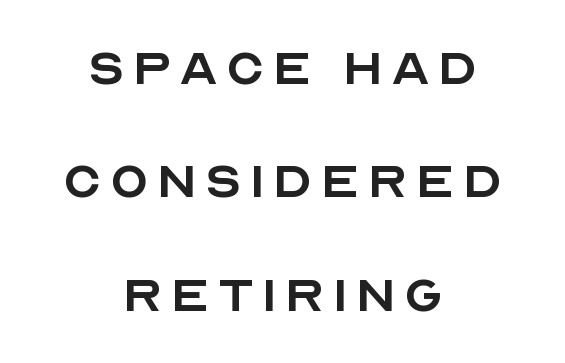
{"serif": "no", "italic": "no", "bold": "no", "weight": "regular", "width": "normal", "x_height": "large", "monospaced": "no", "underline": "no", "align": "center", "line_spacing_ratio": 1.8, "glyph_px": 63}
